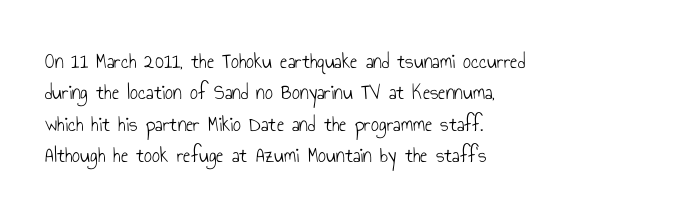
The image shows 22 px text type, upright; set left-aligned, normal line spacing (1.43x), normal letter spacing, not underlined.
